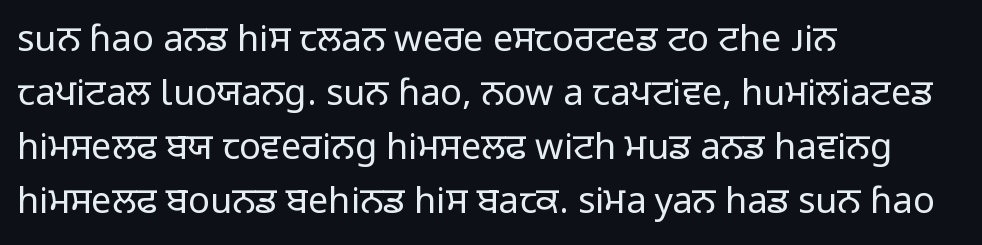
{"serif": "no", "italic": "no", "bold": "no", "weight": "regular", "width": "normal", "stroke_contrast": "low", "x_height": "medium", "monospaced": "no", "underline": "no", "align": "left", "line_spacing": "normal", "line_spacing_ratio": 1.5, "letter_spacing": "normal", "letter_spacing_em": 0.0, "glyph_px": 36}
